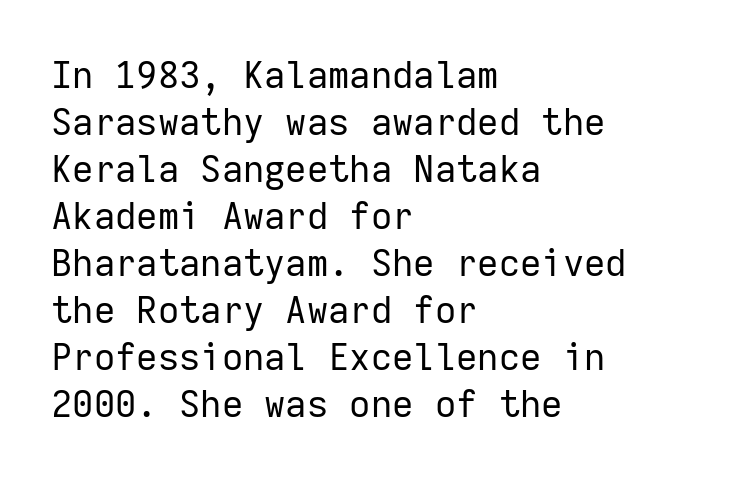
The image shows 37 px regular-weight sans-serif type, upright, monospaced; set left-aligned, normal line spacing (1.27x), normal letter spacing, not underlined; low stroke contrast and a medium x-height.
